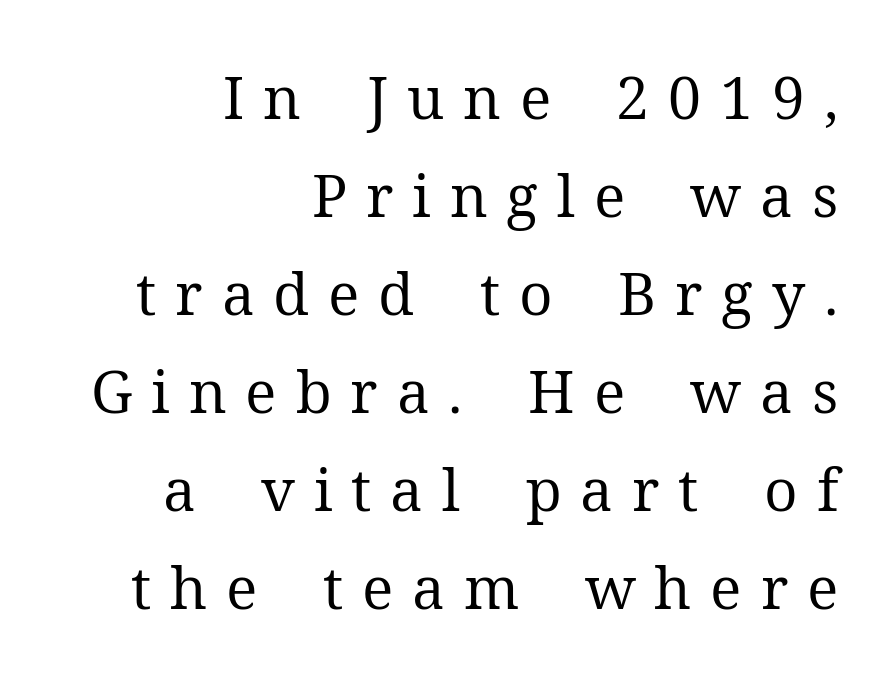
Is there much room between lines? A standard amount, neither cramped nor airy. Nothing heavy about these letters — not bold at all. Between one letter and the next there's a generous, obvious gap. A typesetter would mark this as roman, not italic.
